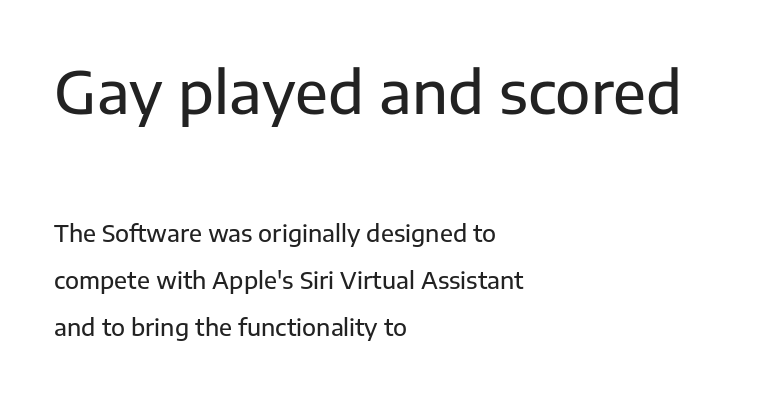
Type without underlining. Font category for this specimen: sans-serif. Each line starts at the same left margin while the right side varies. Typesetter's note — upper block bumped up in size, lower block left smaller. Does the lettering tilt? It doesn't — this is upright.
